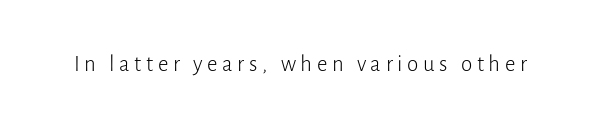
Does extra space separate the letters? Yes, quite a lot of it. This is not heavy type; no bold has been used. Upright lettering throughout. Glance below the letters and you will spot only blank space.
